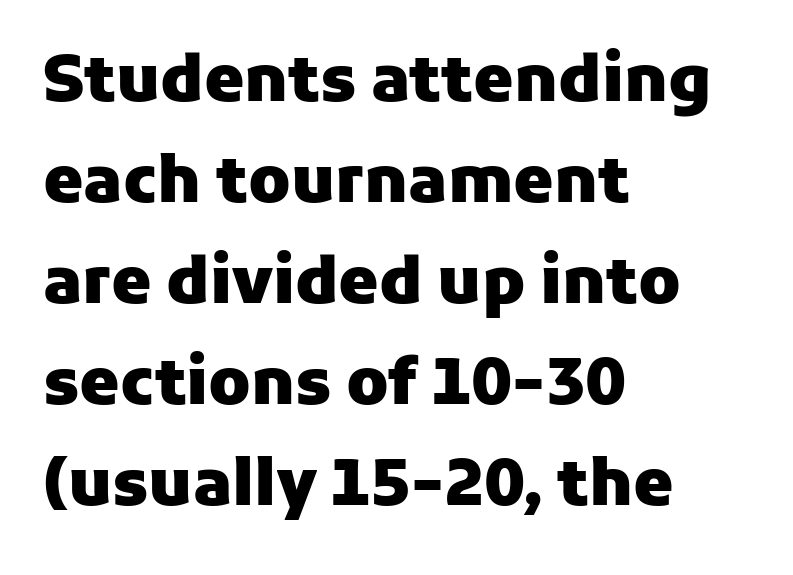
No feet cap the strokes, marking this as sans-serif type. These lines sit exactly where default settings would place them. Character widths vary here, with narrow letters taking less room than wide ones. Strong, thick strokes mark this as bold type. The string is rendered with underlining switched off.
